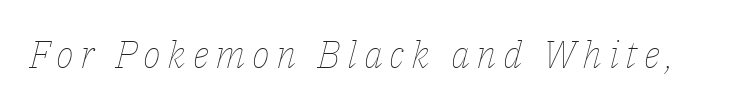
{"italic": "yes", "lean": "right", "slant_degrees": 14, "bold": "no", "weight": "thin", "width": "normal", "stroke_contrast": "low", "x_height": "medium", "monospaced": "no", "underline": "no", "glyph_px": 38}
